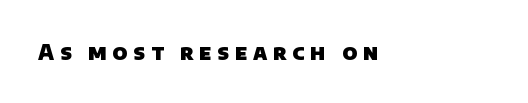
Descenders hang freely into open space. Summary of weight: heavy, a full bold. What stands out about the letter spacing? Its width — letters are far apart.
